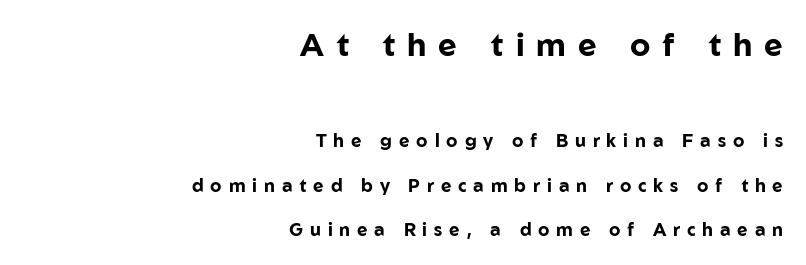
The image shows 32 px bold sans-serif type, upright; set right-aligned, loose line spacing (2.48x), unusually wide letter spacing (+0.38 em), not underlined; the first (top) block is 1.78x larger; low stroke contrast and a medium x-height.
